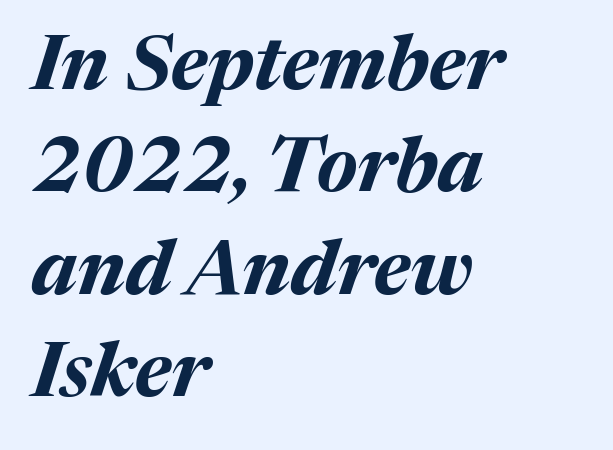
Proportional: the letters do not fall into vertical columns. If you drew a ruler down the left edge, every line would touch it. Vertical spacing — default. The passage shown is emphatically bold. No extra tracking has been applied to these lines. Type without underlining.
